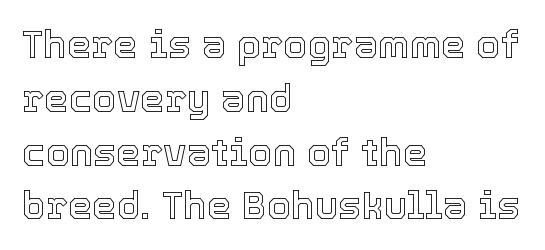
Rendered with straight, roman letterforms. Note the varied advance widths — an 'i' is clearly narrower than an 'm'. Short and long lines alike share a common starting point at left. Rows of type keep a routine distance in the vertical direction. Glance below the letters and you will spot only blank space.
